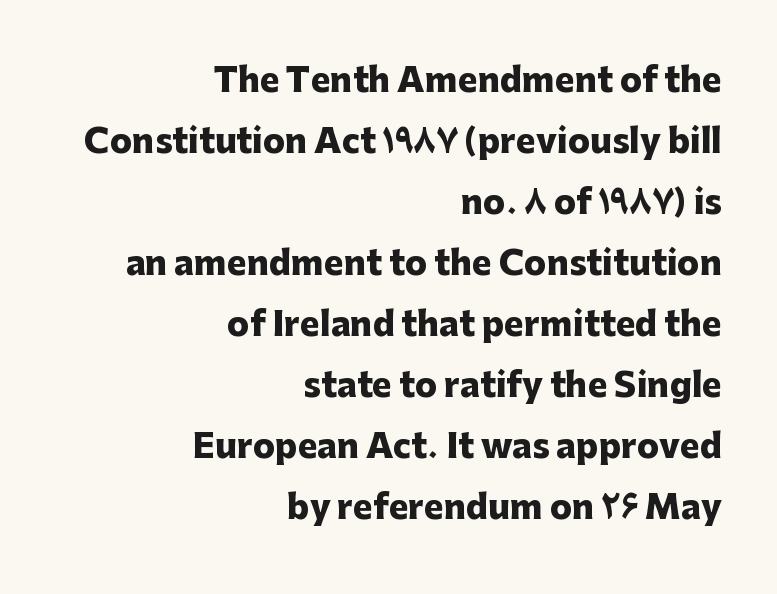
Q: Is the text bold? A: Yes.
Q: Is the text italic (slanted)? A: No, it is upright.
Q: Is the typeface a serif or a sans-serif typeface? A: Sans-serif.
Q: Is the text underlined? A: No.
Q: How is the paragraph aligned? A: Right-aligned.
Q: Is the spacing between letters normal or unusually wide? A: Normal.
Q: Width (condensed, normal, or wide)? A: Normal.
Q: Stroke contrast? A: Low.
Q: x-height? A: Medium.
Q: Monospaced? A: No.
